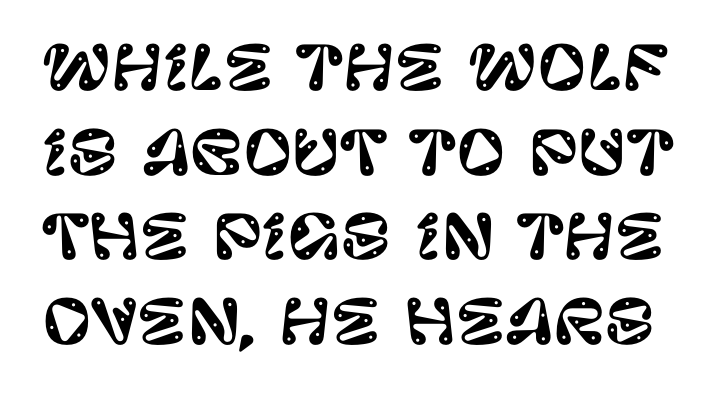
{"serif": "no", "width": "normal", "stroke_contrast": "low", "x_height": "large", "monospaced": "no", "underline": "no", "line_spacing": "normal", "line_spacing_ratio": 1.41, "letter_spacing": "normal", "letter_spacing_em": 0.0, "glyph_px": 60}
